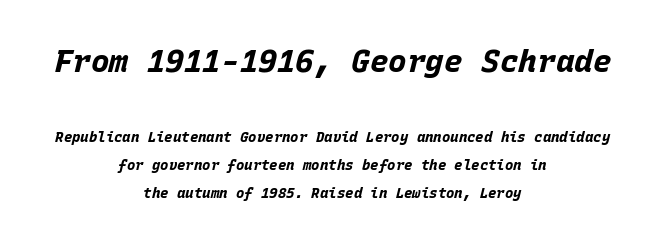
Q: Is the text bold? A: Yes.
Q: Is the text italic (slanted)? A: Yes, it leans right by about 15 degrees.
Q: Is the text underlined? A: No.
Q: How is the paragraph aligned? A: Centered.
Q: Is the spacing between letters normal or unusually wide? A: Normal.
Q: Is the spacing between lines tight, normal or loose? A: Loose.
Q: Which block of text is set in a larger size, the first (top) or the second (bottom)? A: The first (top) one.
Q: Width (condensed, normal, or wide)? A: Normal.
Q: Stroke contrast? A: Low.
Q: x-height? A: Large.
Q: Monospaced? A: Yes.
